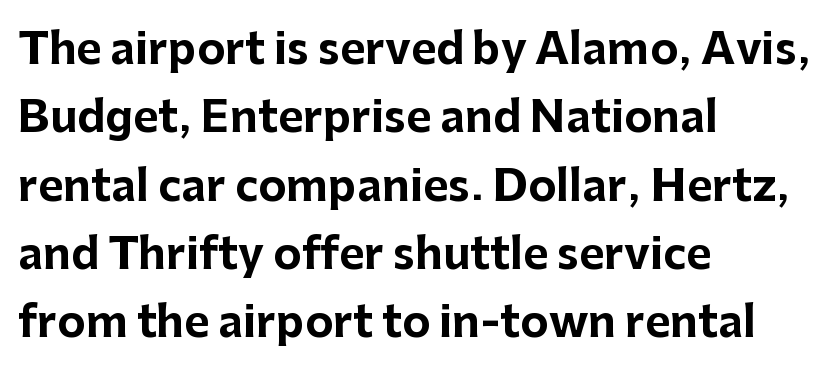
Stroke terminals: plain, sans-serif. This sample has the flowing, uneven cadence of proportional lettering. Which margin do the lines hug? The left one — the right edge is uneven. Tracking value appears to be zero — textbook default spacing.
